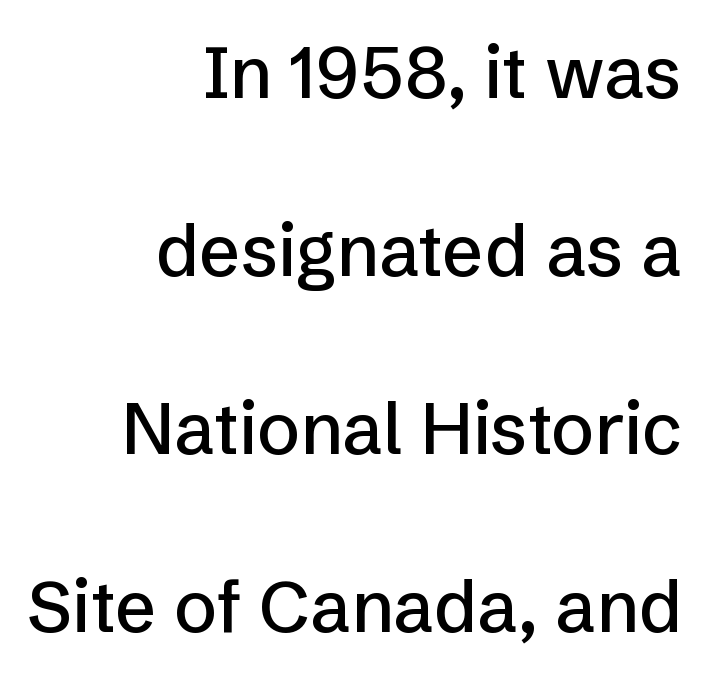
The image shows 72 px sans-serif type, upright; set right-aligned, loose line spacing (2.47x), normal letter spacing, not underlined; low stroke contrast and a medium x-height.
